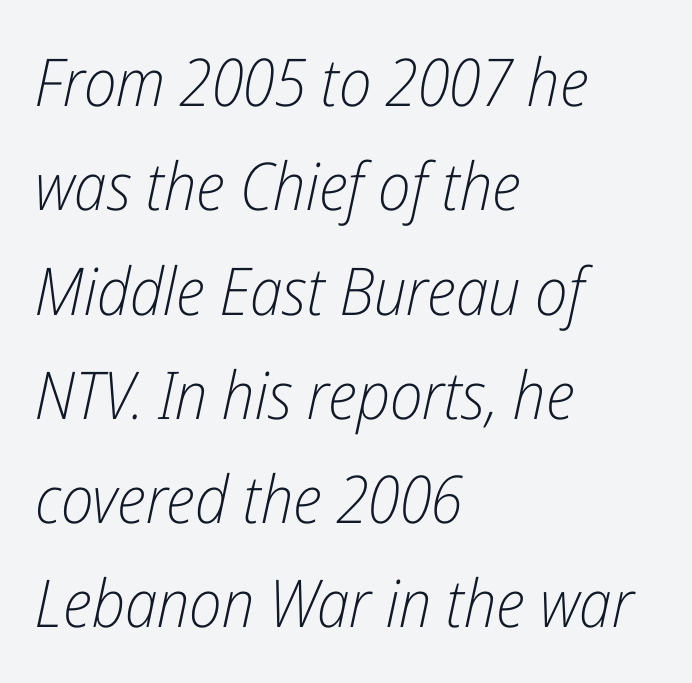
The image shows 66 px light, condensed type, italic (leaning right); set left-aligned, normal line spacing (1.58x), normal letter spacing, not underlined; low stroke contrast and a medium x-height.
